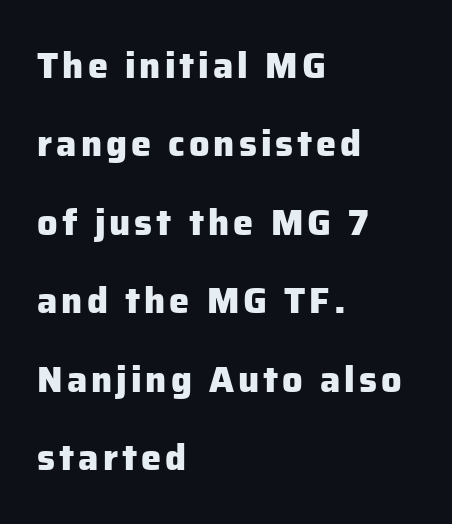
{"serif": "no", "italic": "no", "bold": "yes", "weight": "heavy", "width": "normal", "stroke_contrast": "low", "x_height": "medium", "monospaced": "no", "underline": "no", "align": "left", "line_spacing": "loose", "line_spacing_ratio": 2.18, "glyph_px": 36}
